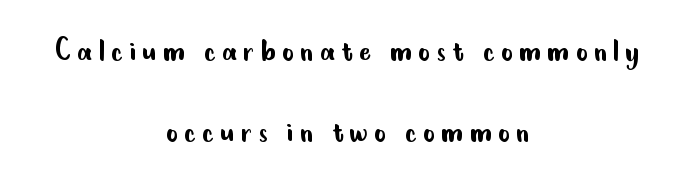
The image shows 36 px regular-weight, condensed sans-serif type, upright; set centered, loose line spacing (2.25x), not underlined; low stroke contrast and a small x-height.
